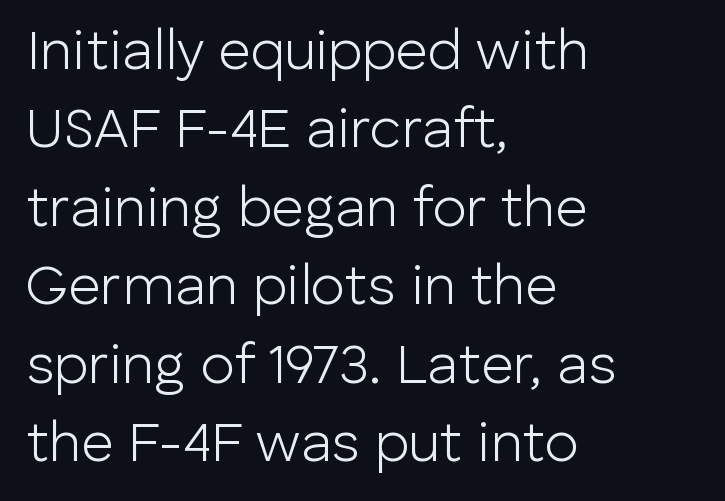
I'd call this a sans setting — the letters go barefoot. Nothing heavy about these letters — not bold at all. Spacing verdict: proportional, widths tailored to each character. Designer's note — italics off, roman on. The ragged edge is on the right, which tells us the setting is flush left. The gaps between neighbouring characters are ordinary and unremarkable.
